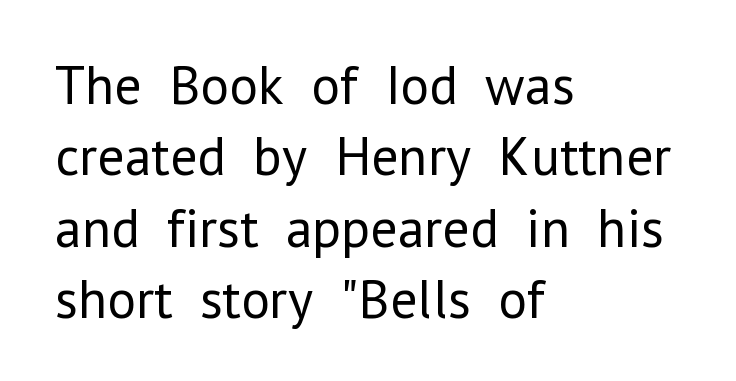
Compared with typical body copy, the letter spacing here is the same. The letters carry no serifs — their stems end cleanly without finishing strokes. Where is the straight margin? On the left. The specimen reads as upright at a glance. Character widths vary here, with narrow letters taking less room than wide ones.
